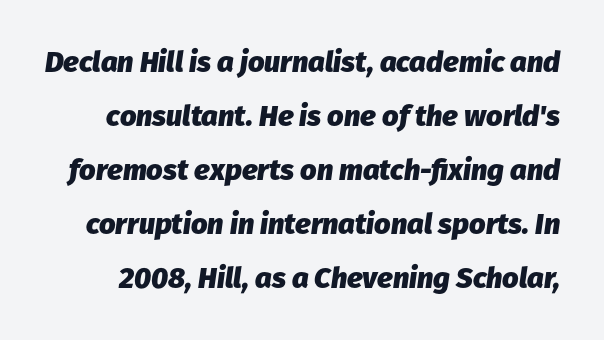
Letter spacing: default. Note the varied advance widths — an 'i' is clearly narrower than an 'm'. Plenty of ink on the page — the face is bold. The font's italic variant was chosen for this text. The words here are not underlined.
